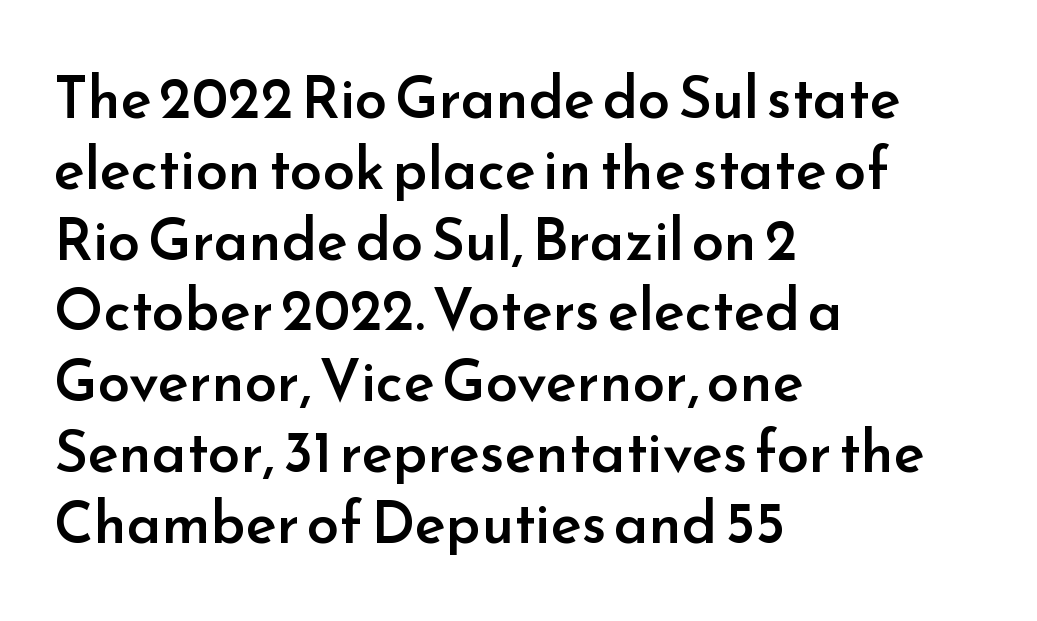
Q: Is the text bold? A: Semi-bold.
Q: Is the text italic (slanted)? A: No, it is upright.
Q: Is the typeface a serif or a sans-serif typeface? A: Sans-serif.
Q: Is the text underlined? A: No.
Q: How is the paragraph aligned? A: Left-aligned.
Q: Is the spacing between letters normal or unusually wide? A: Normal.
Q: Width (condensed, normal, or wide)? A: Normal.
Q: Stroke contrast? A: Low.
Q: x-height? A: Small.
Q: Monospaced? A: No.
